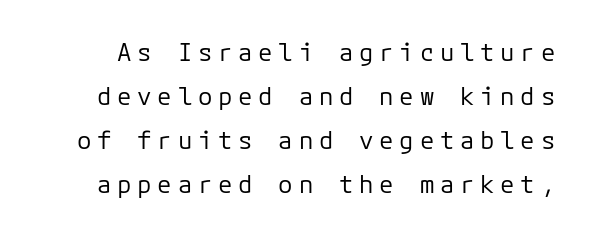
The image shows 24 px text type, upright; set line spacing 1.83x, unusually wide letter spacing (+0.24 em), not underlined.
